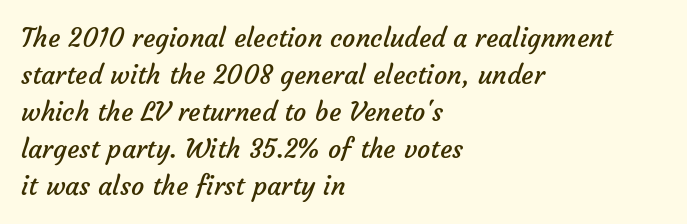
Standard letterfit; no display-style spreading of the glyphs. Stems here are at most as thick as an everyday book face. Lines of text with bare space underneath. This sample is left-justified, so line endings fall wherever the words run out. One glance says typical: line gaps are just what's usual.
